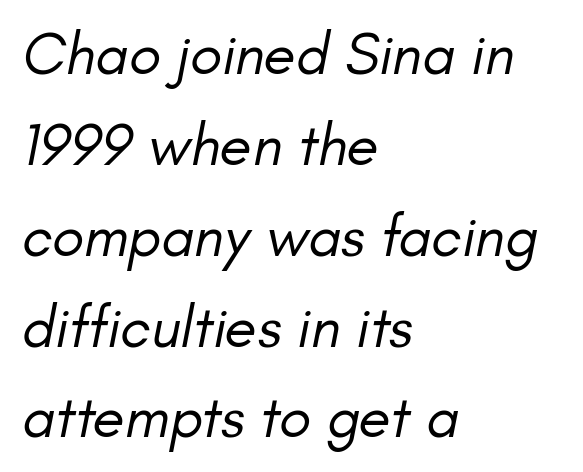
Q: Is the text bold? A: No.
Q: Is the text italic (slanted)? A: Yes, it leans right by about 11 degrees.
Q: Is the text underlined? A: No.
Q: How is the paragraph aligned? A: Left-aligned.
Q: Is the spacing between letters normal or unusually wide? A: Normal.
Q: Is the spacing between lines tight, normal or loose? A: Normal.
Q: Width (condensed, normal, or wide)? A: Normal.
Q: Stroke contrast? A: Low.
Q: x-height? A: Small.
Q: Monospaced? A: No.
